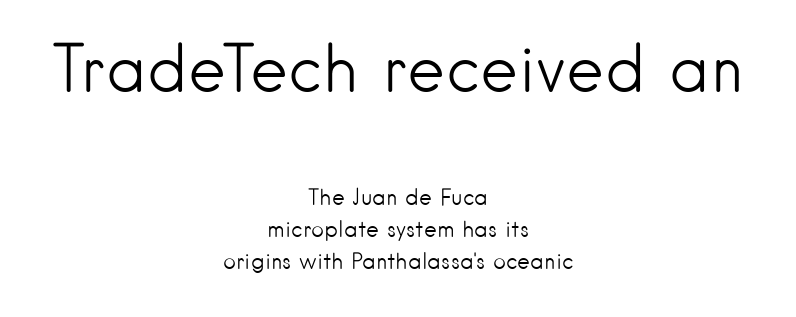
Q: Is the text bold? A: No.
Q: Is the text italic (slanted)? A: No, it is upright.
Q: Is the typeface a serif or a sans-serif typeface? A: Sans-serif.
Q: Is the text underlined? A: No.
Q: How is the paragraph aligned? A: Centered.
Q: Is the spacing between letters normal or unusually wide? A: Normal.
Q: Is the spacing between lines tight, normal or loose? A: Normal.
Q: Which block of text is set in a larger size, the first (top) or the second (bottom)? A: The first (top) one.
Q: Width (condensed, normal, or wide)? A: Normal.
Q: Stroke contrast? A: Low.
Q: x-height? A: Small.
Q: Monospaced? A: No.
